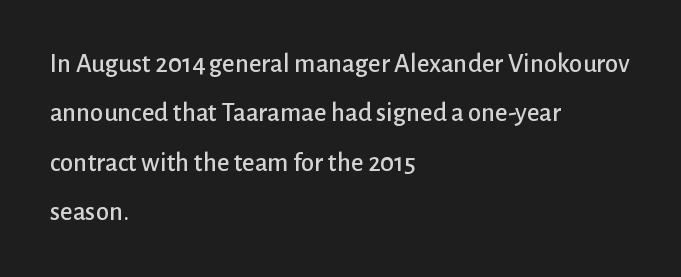
Anything drawn beneath the words? Only blank space. The specimen reads as upright at a glance. Standard letterfit; no display-style spreading of the glyphs. Typeset ragged right — the left edge is the straight one.
